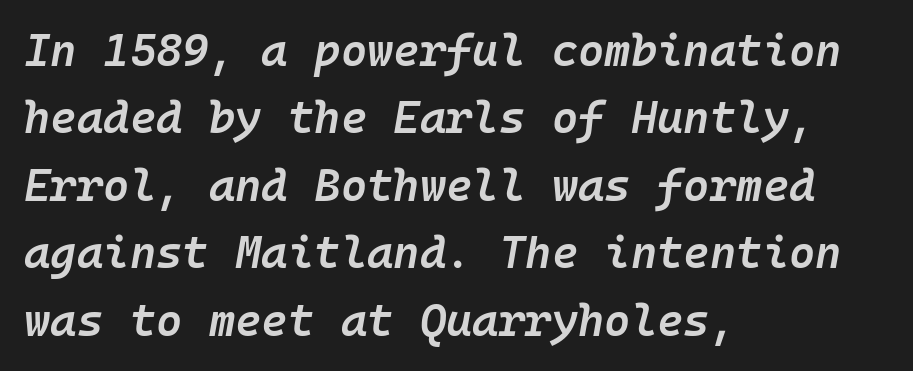
{"italic": "yes", "lean": "right", "slant_degrees": 10, "bold": "semi", "weight": "semibold", "width": "normal", "stroke_contrast": "low", "x_height": "medium", "monospaced": "yes", "underline": "no", "align": "left", "line_spacing": "normal", "line_spacing_ratio": 1.5, "letter_spacing": "normal", "letter_spacing_em": 0.0, "glyph_px": 45}
